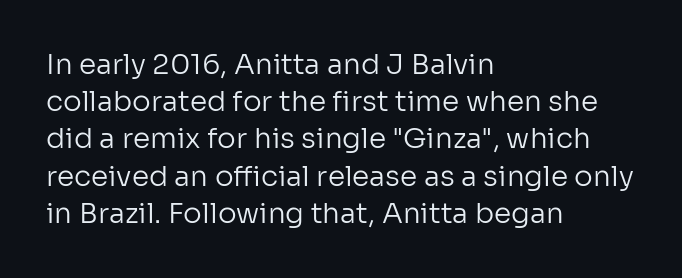
{"serif": "no", "italic": "no", "bold": "no", "weight": "regular", "width": "normal", "stroke_contrast": "low", "x_height": "medium", "monospaced": "no", "underline": "no", "align": "left", "line_spacing": "normal", "line_spacing_ratio": 1.33, "letter_spacing": "normal", "letter_spacing_em": 0.0, "glyph_px": 28}
